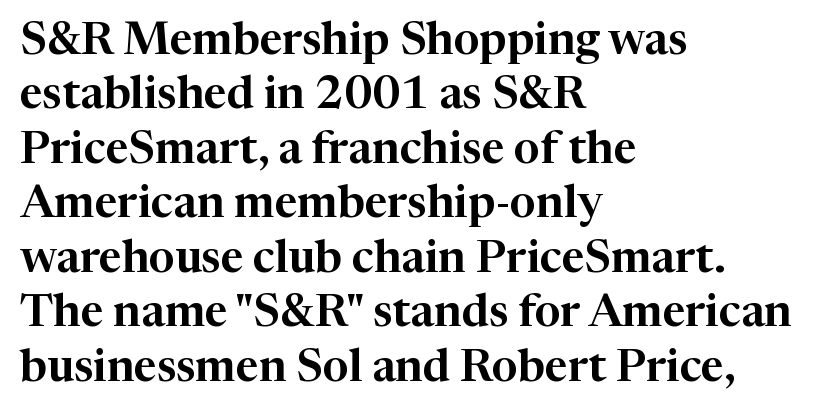
The image shows 45 px serif type, upright; set left-aligned, line spacing 1.21x, normal letter spacing, not underlined; high stroke contrast and a medium x-height.
